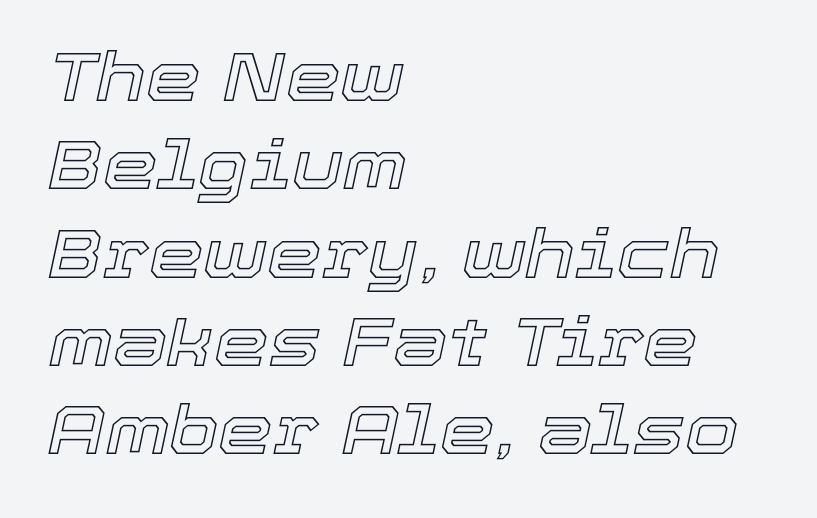
The image shows 69 px text type, italic (leaning right); set left-aligned, normal line spacing (1.28x), normal letter spacing, not underlined; a medium x-height.
